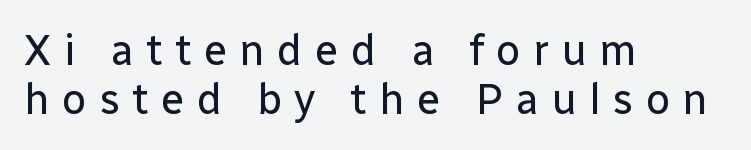
Baseline-to-baseline distance is barely more than the letter height. The rendering shows plain stroke endings on the letterforms — a sans-serif design. The typesetting does not lean heavy: it is not bold. These lines are rendered in a variable-pitch font. Notice how the stems are strictly vertical — no italics here.
